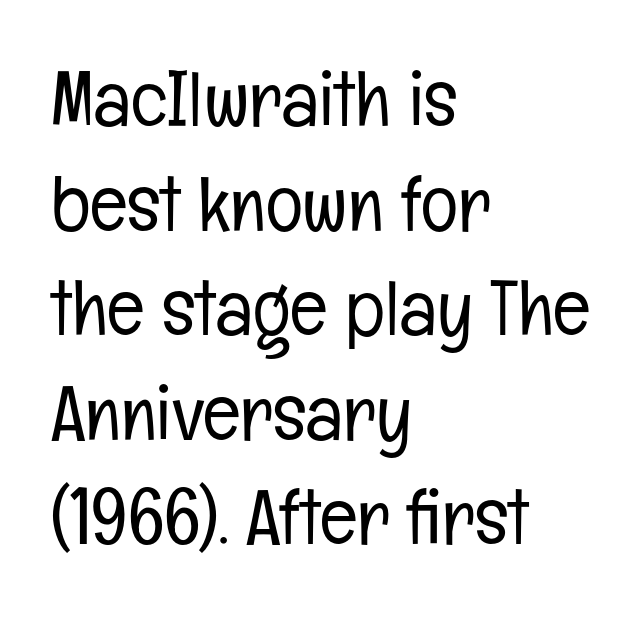
Q: Is the text bold? A: No.
Q: Is the text italic (slanted)? A: No, it is upright.
Q: Is the typeface a serif or a sans-serif typeface? A: Sans-serif.
Q: Is the text underlined? A: No.
Q: How is the paragraph aligned? A: Left-aligned.
Q: Is the spacing between letters normal or unusually wide? A: Normal.
Q: Is the spacing between lines tight, normal or loose? A: Normal.
Q: Width (condensed, normal, or wide)? A: Condensed.
Q: Stroke contrast? A: Low.
Q: x-height? A: Medium.
Q: Monospaced? A: No.
